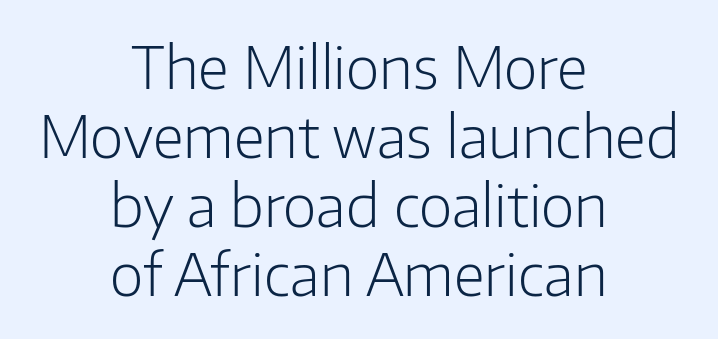
Q: Is the text bold? A: No.
Q: Is the text italic (slanted)? A: No, it is upright.
Q: Is the typeface a serif or a sans-serif typeface? A: Sans-serif.
Q: Is the text underlined? A: No.
Q: How is the paragraph aligned? A: Centered.
Q: Is the spacing between letters normal or unusually wide? A: Normal.
Q: Width (condensed, normal, or wide)? A: Normal.
Q: Stroke contrast? A: Low.
Q: x-height? A: Medium.
Q: Monospaced? A: No.
